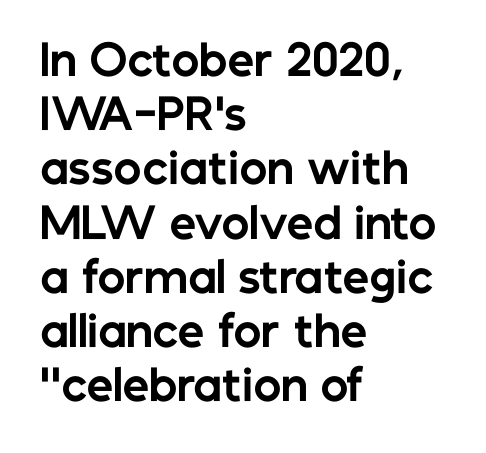
The image shows 42 px bold sans-serif type, upright; set left-aligned, normal line spacing (1.29x), normal letter spacing, not underlined; low stroke contrast and a medium x-height.
